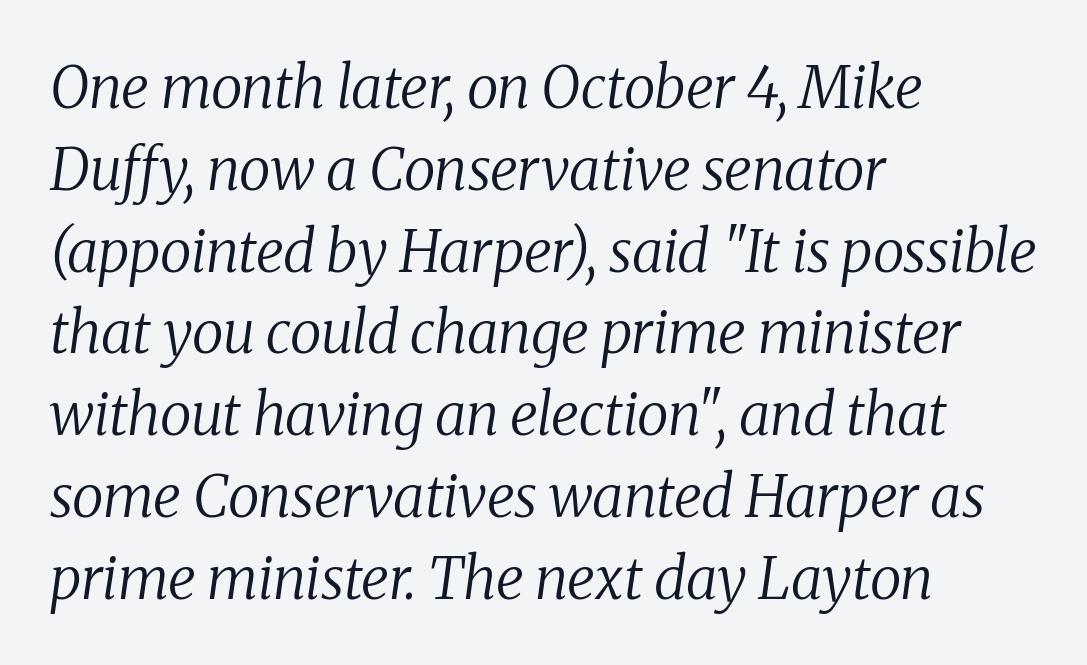
{"serif": "yes", "italic": "yes", "lean": "right", "slant_degrees": 8, "bold": "no", "weight": "regular", "width": "normal", "stroke_contrast": "medium", "x_height": "medium", "monospaced": "no", "underline": "no", "align": "left", "line_spacing": "normal", "line_spacing_ratio": 1.41, "letter_spacing": "normal", "letter_spacing_em": 0.0, "glyph_px": 58}
